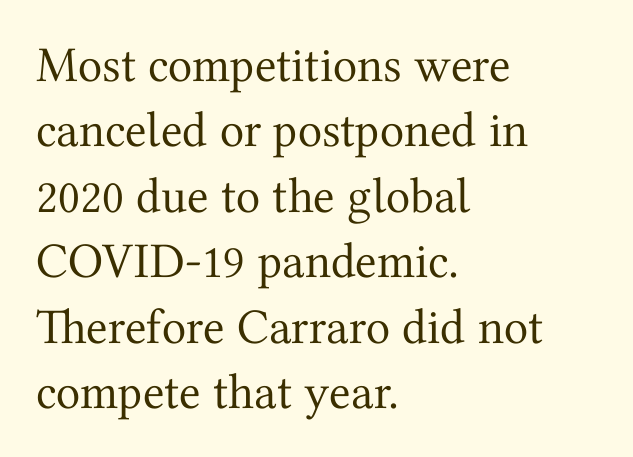
Q: Is the text bold? A: No.
Q: Is the text italic (slanted)? A: No, it is upright.
Q: Is the typeface a serif or a sans-serif typeface? A: Serif.
Q: Is the text underlined? A: No.
Q: How is the paragraph aligned? A: Left-aligned.
Q: Is the spacing between letters normal or unusually wide? A: Normal.
Q: Is the spacing between lines tight, normal or loose? A: Normal.
Q: Width (condensed, normal, or wide)? A: Normal.
Q: Stroke contrast? A: Medium.
Q: x-height? A: Medium.
Q: Monospaced? A: No.
